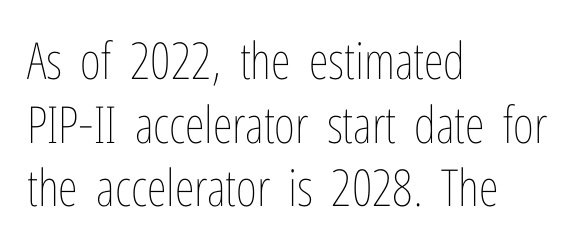
The image shows 51 px thin, condensed type, upright; set left-aligned, normal line spacing (1.25x), normal letter spacing, not underlined; low stroke contrast and a medium x-height.
